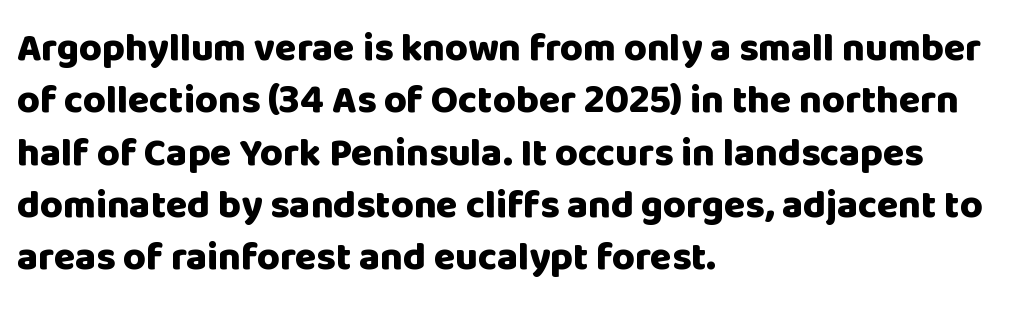
If you measured baseline to baseline, you'd find a middling distance. The rendering shows plain stroke endings on the letterforms — a sans-serif design. The tracking reads as untouched default to a designer's eye. Just letters on the line, the space beneath them empty.
